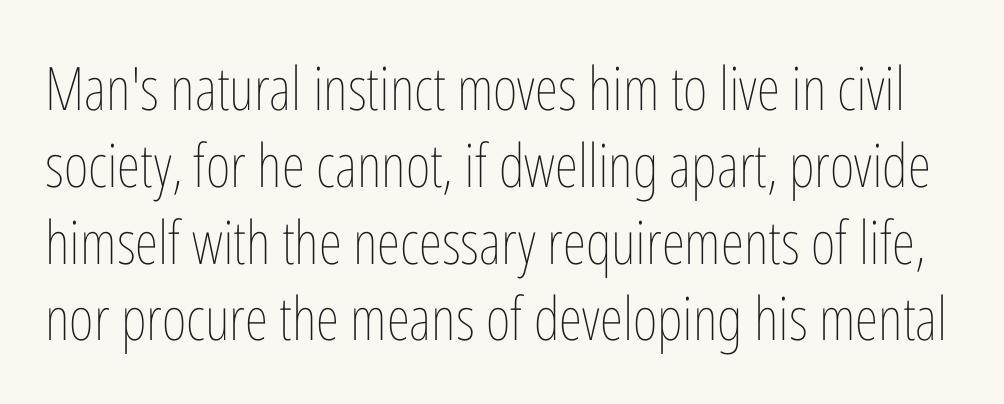
Q: Is the text bold? A: No.
Q: Is the text italic (slanted)? A: No, it is upright.
Q: Is the text underlined? A: No.
Q: Is the spacing between letters normal or unusually wide? A: Normal.
Q: Is the spacing between lines tight, normal or loose? A: Normal.
Q: Width (condensed, normal, or wide)? A: Condensed.
Q: Stroke contrast? A: Low.
Q: x-height? A: Medium.
Q: Monospaced? A: No.
